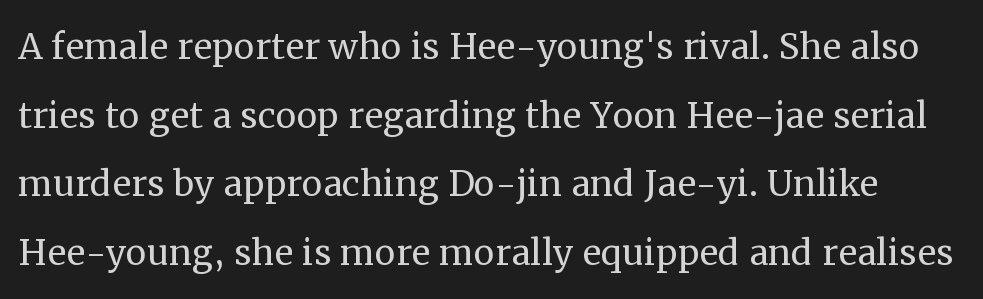
Q: Is the text bold? A: No.
Q: Is the text italic (slanted)? A: No, it is upright.
Q: Is the typeface a serif or a sans-serif typeface? A: Serif.
Q: Is the text underlined? A: No.
Q: Is the spacing between letters normal or unusually wide? A: Normal.
Q: Is the spacing between lines tight, normal or loose? A: Normal.
Q: Width (condensed, normal, or wide)? A: Normal.
Q: Stroke contrast? A: Medium.
Q: x-height? A: Medium.
Q: Monospaced? A: No.
